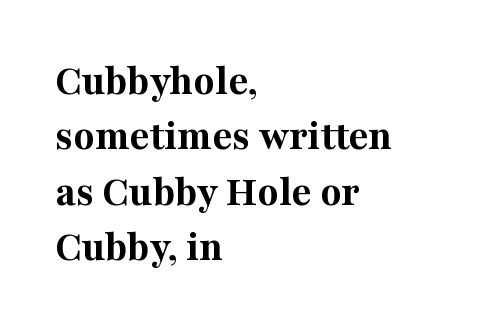
{"serif": "yes", "italic": "no", "bold": "yes", "weight": "bold", "width": "normal", "stroke_contrast": "medium", "x_height": "medium", "monospaced": "no", "underline": "no", "align": "left", "line_spacing": "normal", "line_spacing_ratio": 1.29, "letter_spacing": "normal", "letter_spacing_em": 0.0, "glyph_px": 43}
